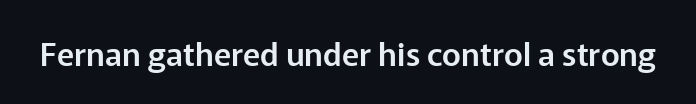
Q: Is the text italic (slanted)? A: No, it is upright.
Q: Is the typeface a serif or a sans-serif typeface? A: Sans-serif.
Q: Is the text underlined? A: No.
Q: Is the spacing between letters normal or unusually wide? A: Normal.
Q: Width (condensed, normal, or wide)? A: Normal.
Q: Stroke contrast? A: Low.
Q: x-height? A: Medium.
Q: Monospaced? A: No.
